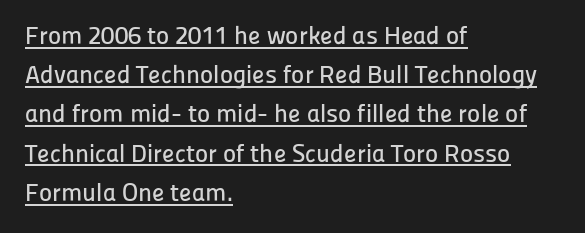
{"italic": "no", "underline": "yes", "align": "left", "line_spacing": "normal", "line_spacing_ratio": 1.57, "letter_spacing": "normal", "letter_spacing_em": 0.0, "glyph_px": 25}
